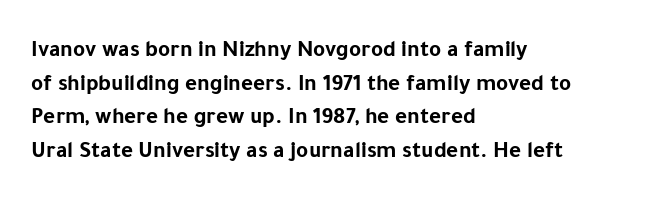
{"italic": "no", "bold": "yes", "underline": "no", "align": "left", "line_spacing": "normal", "line_spacing_ratio": 1.46, "letter_spacing": "normal", "letter_spacing_em": 0.0, "glyph_px": 23}
